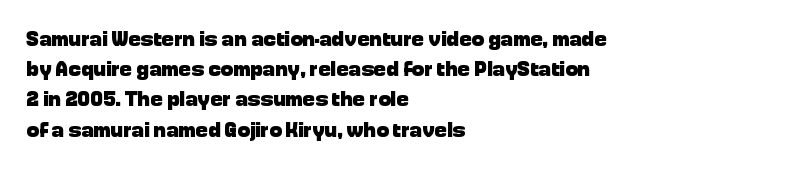
The image shows 21 px bold type, upright; set left-aligned, normal line spacing (1.44x), normal letter spacing, not underlined.
